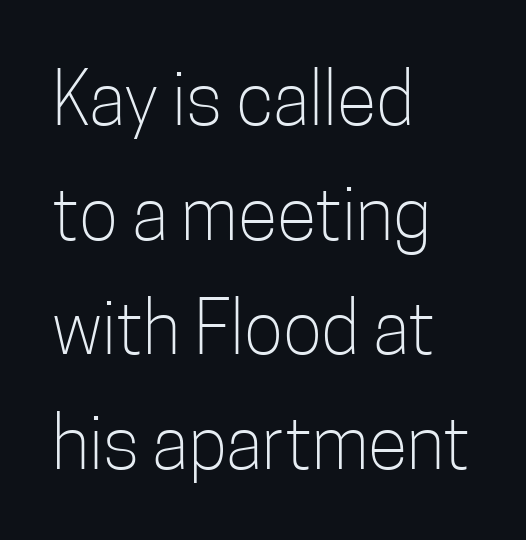
The image shows 73 px light, condensed sans-serif type, upright; set left-aligned, normal line spacing (1.57x), normal letter spacing, not underlined; low stroke contrast and a medium x-height.
